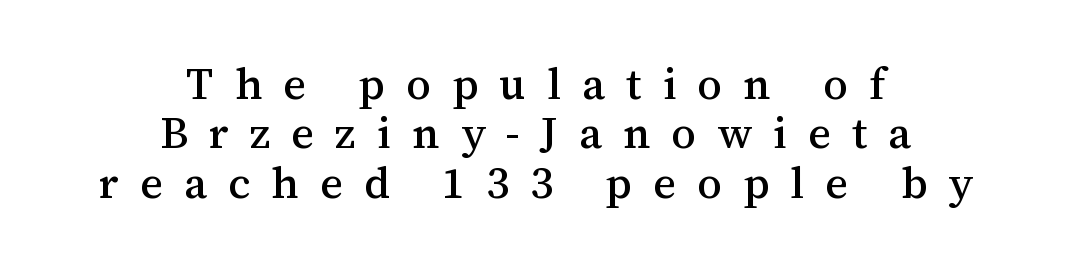
Q: Is the text italic (slanted)? A: No, it is upright.
Q: Is the typeface a serif or a sans-serif typeface? A: Serif.
Q: Is the text underlined? A: No.
Q: How is the paragraph aligned? A: Centered.
Q: Is the spacing between letters normal or unusually wide? A: Unusually wide.
Q: Is the spacing between lines tight, normal or loose? A: Tight.
Q: Width (condensed, normal, or wide)? A: Normal.
Q: Stroke contrast? A: Medium.
Q: x-height? A: Medium.
Q: Monospaced? A: No.
